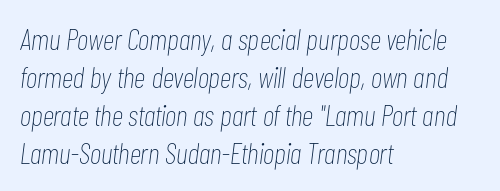
The passage shown leans; its letterforms are oblique. Plain, unruled lines of type. Honestly, the letter spacing is just normal — you wouldn't notice it. The face used here is proportionally spaced, like ordinary book or web type. Compared with typical paragraphs, the rows here are spaced about the same.
